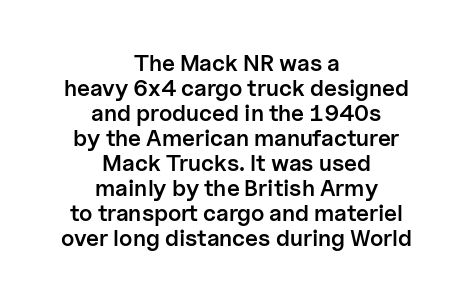
The rendering positions every line midway between the sides. Students, this is semibold: more ink than regular, less than bold. The passage shown has conventional tracking throughout. How would I describe the line gaps? Narrow and economical.
